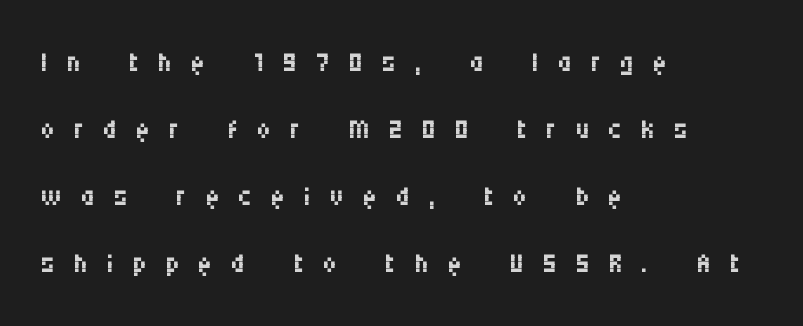
Descender tails drop into unmarked territory. Students, note that the glyphs here are deliberately spaced far apart. Nothing heavy about these letters — not bold at all. Every row of glyphs begins at an identical x-position on the left. If you drew a line through each stem, it would be perfectly vertical.
